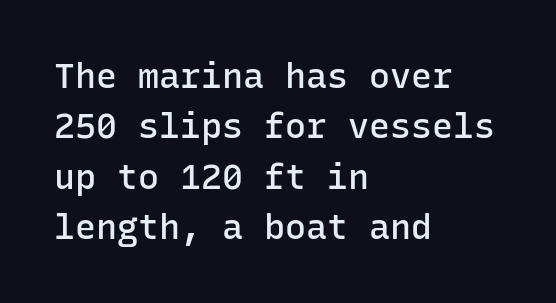
{"serif": "no", "italic": "no", "bold": "semi", "weight": "semibold", "width": "normal", "stroke_contrast": "low", "x_height": "medium", "monospaced": "yes", "underline": "no", "align": "left", "line_spacing": "normal", "line_spacing_ratio": 1.44, "letter_spacing": "normal", "letter_spacing_em": 0.0, "glyph_px": 35}
